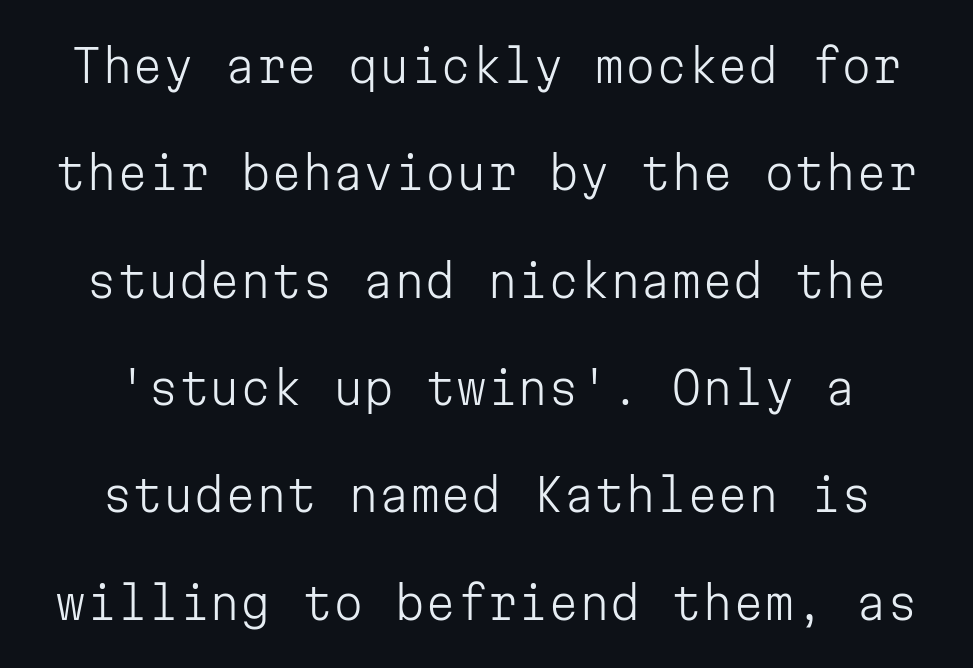
{"serif": "no", "italic": "no", "bold": "no", "weight": "light", "width": "normal", "stroke_contrast": "low", "x_height": "medium", "monospaced": "yes", "underline": "no", "line_spacing": "loose", "line_spacing_ratio": 2.44, "letter_spacing": "normal", "letter_spacing_em": 0.0, "glyph_px": 44}
